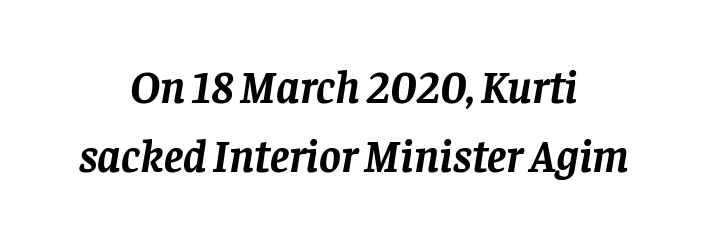
This block has exactly the height ordinary leading produces. Alignment: centered. The zone under the glyphs is completely vacant. The letters are bold, with thick, heavy strokes.
